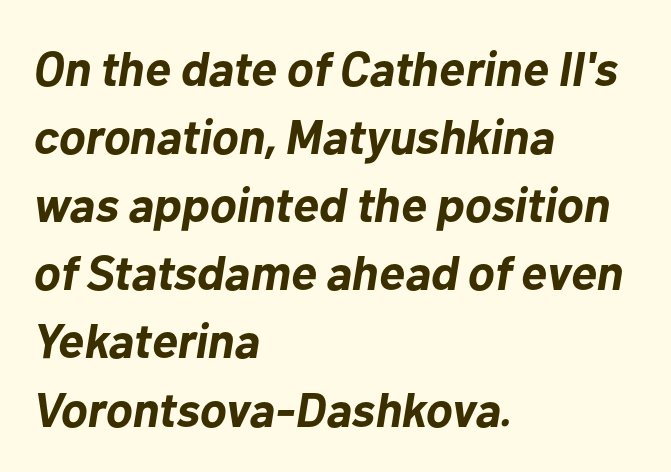
The typography opts for an oblique posture over an upright one. As a designer I'd log this as weight 700, bold. Regarding leading, the lines here are spaced in the standard way. Observe the ordinary spacing: letters are neighbours, not strangers. You could not count columns in this text — the font is proportionally spaced.
